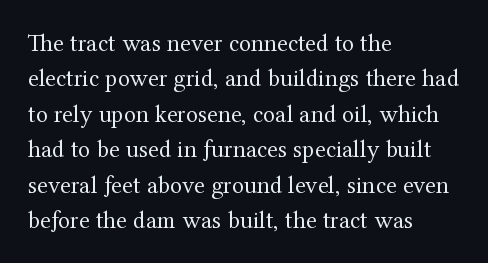
Plain, unruled lines of type. Is the type heavy? It reads as light-to-regular instead. Interline gaps are of average width in this sample. In terms of posture, this sample is upright. These lines are set flush left with a ragged right edge. Nothing unusual about the tracking: characters are spaced as the font intends.
